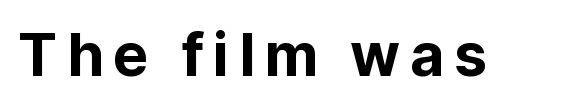
Type style note: lacks serifs. Lines of text with bare space underneath. Each letter keeps its own natural width here, so spacing adapts to shape. Tall strokes in this sample are plumb rather than angled.
